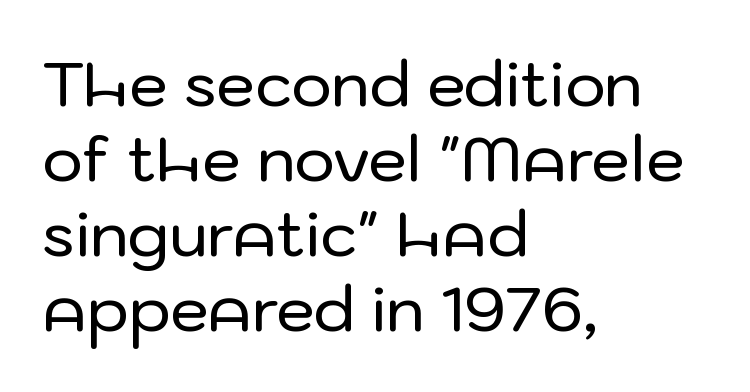
{"serif": "no", "italic": "no", "width": "normal", "stroke_contrast": "low", "x_height": "medium", "monospaced": "no", "underline": "no", "align": "left", "line_spacing_ratio": 1.21, "letter_spacing": "normal", "letter_spacing_em": 0.0, "glyph_px": 62}
